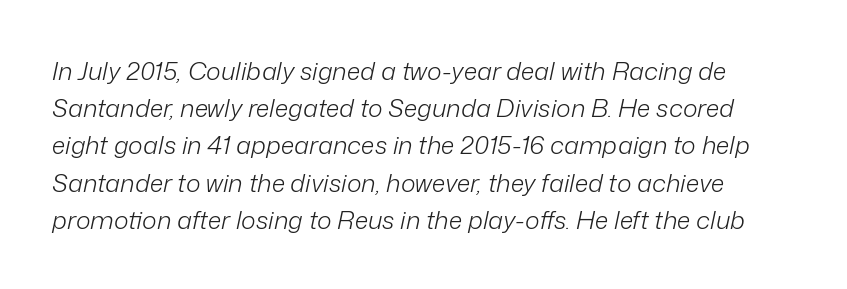
It's the slanting kind of type. The passage shown stacks its lines at a standard gap. No word sits above an underline. The tracking reads as untouched default to a designer's eye. Letters have the restrained weight of plain body copy at most.
